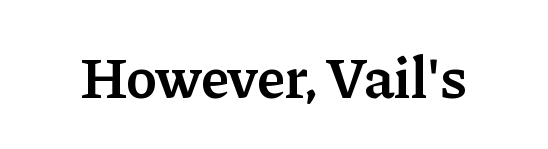
{"serif": "yes", "italic": "no", "bold": "semi", "weight": "semibold", "width": "normal", "stroke_contrast": "low", "x_height": "medium", "monospaced": "no", "underline": "no", "letter_spacing": "normal", "letter_spacing_em": 0.0, "glyph_px": 59}
